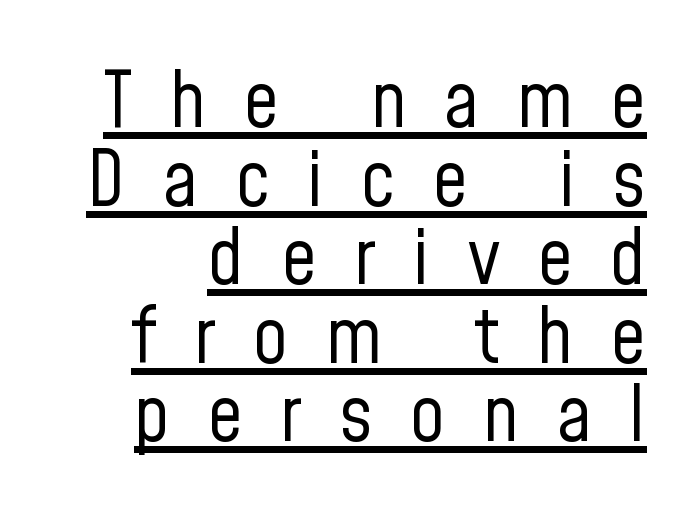
Typographically, this falls in the sans-serif category. Successive baselines arrive quickly, one right under another. Underline: present. Note the varied advance widths — an 'i' is clearly narrower than an 'm'. Quick note: not italic, upright. Caption: face not bold, strokes unweighted.
